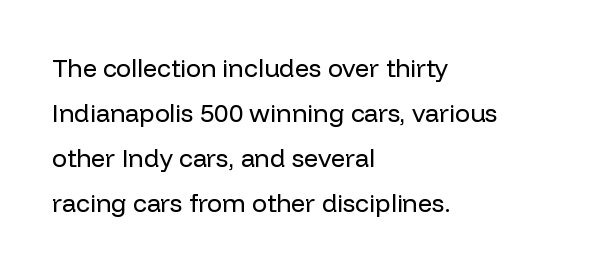
{"italic": "no", "bold": "no", "underline": "no", "align": "left", "line_spacing_ratio": 1.8, "letter_spacing": "normal", "letter_spacing_em": 0.0, "glyph_px": 25}
